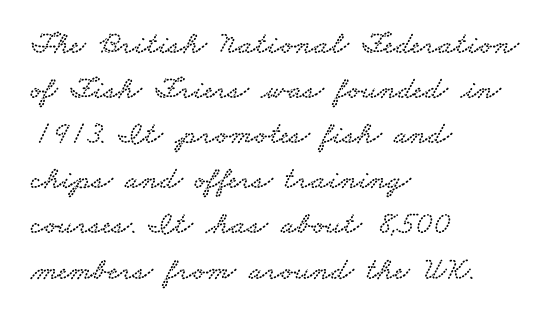
{"width": "wide", "stroke_contrast": "low", "x_height": "small", "monospaced": "no", "underline": "no", "align": "left", "line_spacing": "normal", "line_spacing_ratio": 1.41, "letter_spacing": "normal", "letter_spacing_em": 0.0, "glyph_px": 32}
